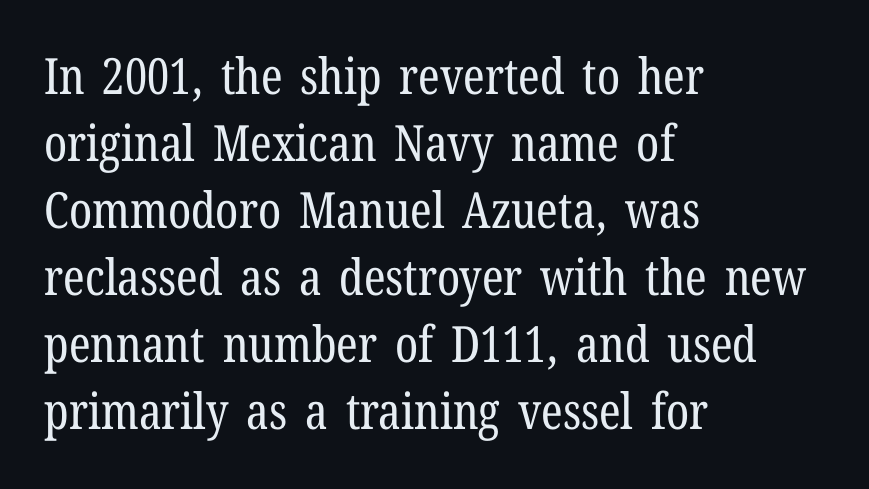
Q: Is the text bold? A: No.
Q: Is the text italic (slanted)? A: No, it is upright.
Q: Is the typeface a serif or a sans-serif typeface? A: Serif.
Q: Is the text underlined? A: No.
Q: How is the paragraph aligned? A: Left-aligned.
Q: Is the spacing between letters normal or unusually wide? A: Normal.
Q: Is the spacing between lines tight, normal or loose? A: Normal.
Q: Width (condensed, normal, or wide)? A: Condensed.
Q: Stroke contrast? A: Low.
Q: x-height? A: Medium.
Q: Monospaced? A: No.
